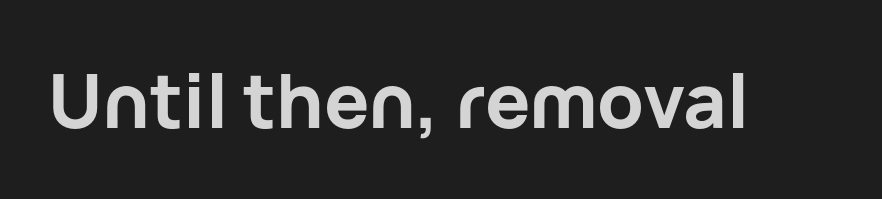
Q: Is the text bold? A: Yes.
Q: Is the text italic (slanted)? A: No, it is upright.
Q: Is the typeface a serif or a sans-serif typeface? A: Sans-serif.
Q: Is the text underlined? A: No.
Q: Is the spacing between letters normal or unusually wide? A: Normal.
Q: Width (condensed, normal, or wide)? A: Normal.
Q: Stroke contrast? A: Low.
Q: x-height? A: Medium.
Q: Monospaced? A: No.
